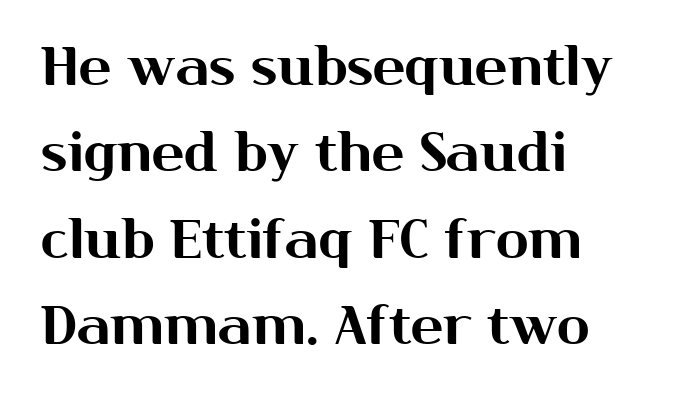
The image shows 54 px sans-serif type, upright; set left-aligned, normal line spacing (1.6x), normal letter spacing, not underlined; medium stroke contrast and a medium x-height.
